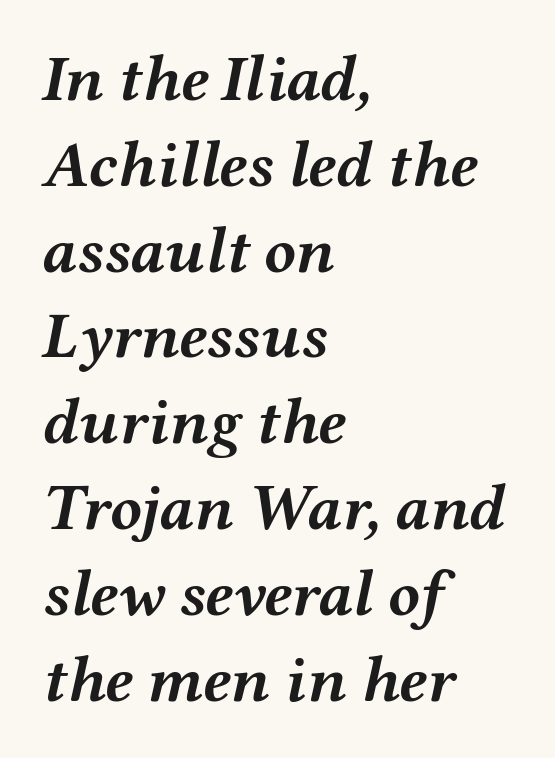
The image shows 65 px semibold, wide type, italic (leaning right); set left-aligned, normal line spacing (1.32x), normal letter spacing, not underlined; medium stroke contrast and a medium x-height.
